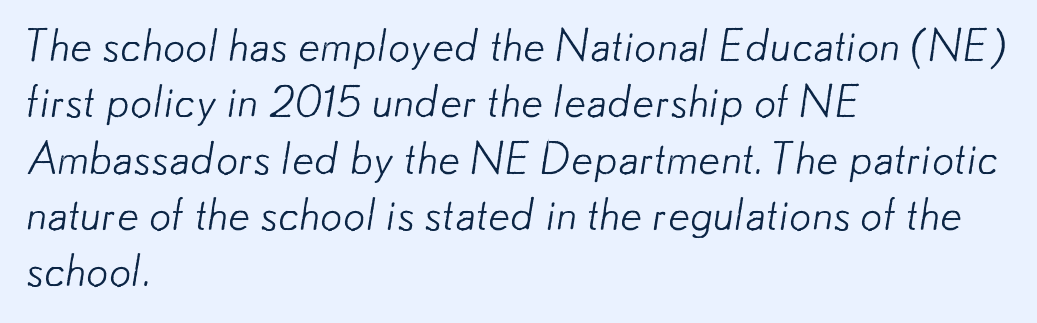
The image shows 44 px light sans-serif type; set left-aligned, normal line spacing (1.28x), normal letter spacing, not underlined; low stroke contrast and a small x-height.
